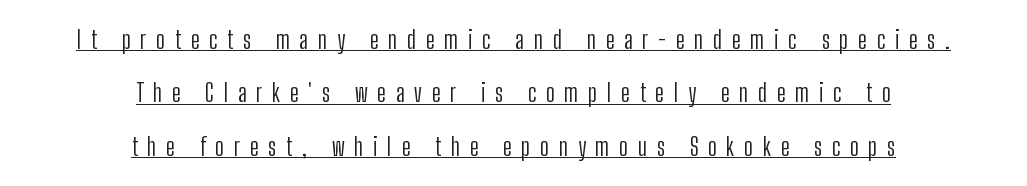
{"italic": "no", "bold": "no", "underline": "yes", "align": "center", "line_spacing": "loose", "line_spacing_ratio": 2.14, "letter_spacing": "wide", "letter_spacing_em": 0.39, "glyph_px": 25}
